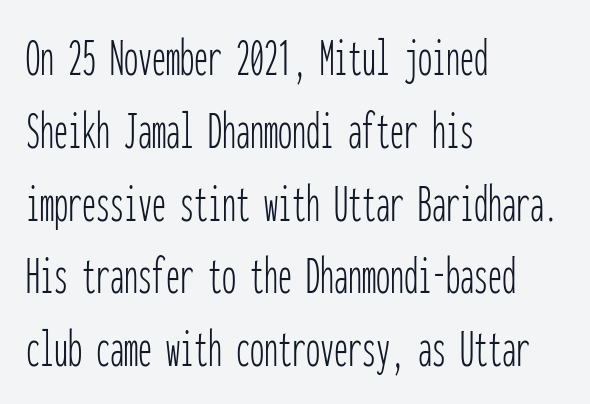
{"serif": "no", "italic": "no", "bold": "no", "weight": "thin", "width": "condensed", "stroke_contrast": "low", "x_height": "medium", "monospaced": "yes", "underline": "no", "align": "left", "line_spacing": "normal", "line_spacing_ratio": 1.3, "letter_spacing": "normal", "letter_spacing_em": 0.0, "glyph_px": 56}
